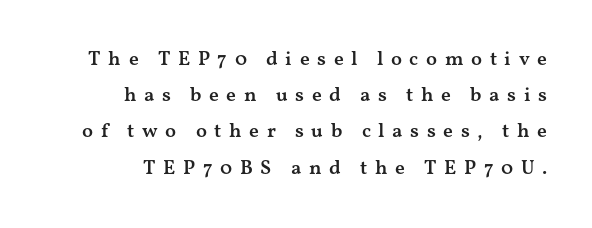
{"italic": "no", "bold": "semi", "underline": "no", "align": "right", "line_spacing_ratio": 1.81, "letter_spacing": "wide", "letter_spacing_em": 0.38, "glyph_px": 20}
